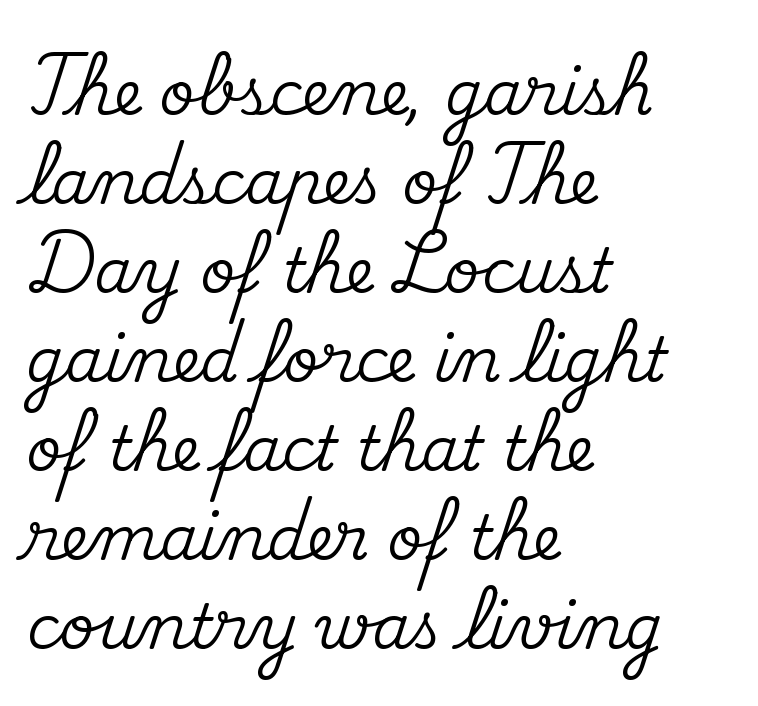
Q: Is the text italic (slanted)? A: Yes.
Q: Is the typeface a serif or a sans-serif typeface? A: Serif.
Q: Is the text underlined? A: No.
Q: How is the paragraph aligned? A: Left-aligned.
Q: Is the spacing between letters normal or unusually wide? A: Normal.
Q: Is the spacing between lines tight, normal or loose? A: Normal.
Q: Width (condensed, normal, or wide)? A: Normal.
Q: Stroke contrast? A: Medium.
Q: x-height? A: Small.
Q: Monospaced? A: No.
